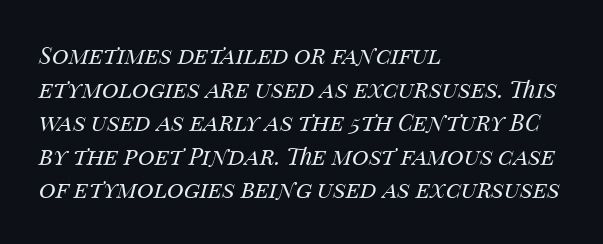
{"italic": "yes", "lean": "right", "slant_degrees": 14, "bold": "no", "underline": "no", "align": "left", "line_spacing": "normal", "line_spacing_ratio": 1.46, "letter_spacing": "normal", "letter_spacing_em": 0.0, "glyph_px": 23}
